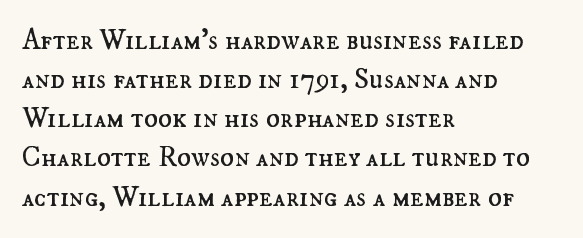
The image shows 29 px regular-weight type, upright; set left-aligned, normal line spacing (1.35x), normal letter spacing, not underlined; medium stroke contrast and a small x-height.
